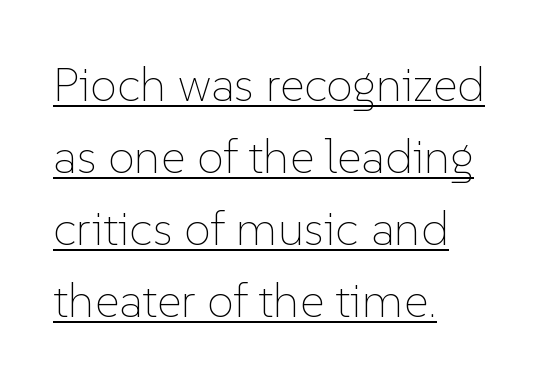
{"italic": "no", "bold": "no", "weight": "thin", "width": "normal", "stroke_contrast": "low", "x_height": "medium", "monospaced": "no", "underline": "yes", "align": "left", "line_spacing": "normal", "line_spacing_ratio": 1.5, "letter_spacing": "normal", "letter_spacing_em": 0.0, "glyph_px": 48}
